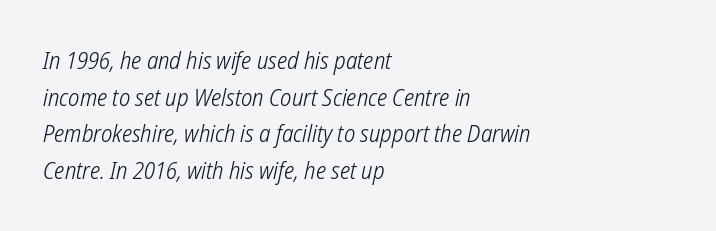
{"bold": "no", "underline": "no", "align": "left", "line_spacing": "normal", "line_spacing_ratio": 1.53, "letter_spacing": "normal", "letter_spacing_em": 0.0, "glyph_px": 24}
